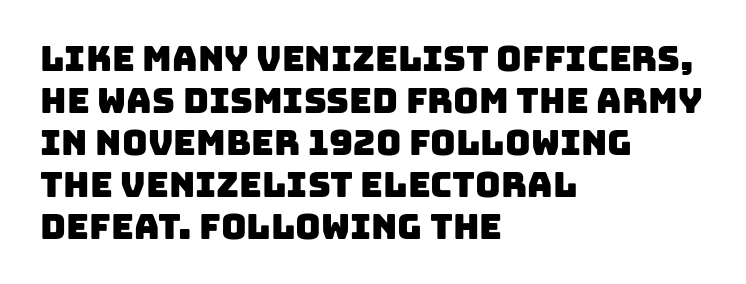
{"serif": "no", "width": "normal", "stroke_contrast": "low", "x_height": "large", "monospaced": "no", "underline": "no", "align": "left", "line_spacing_ratio": 1.2, "letter_spacing": "normal", "letter_spacing_em": 0.0, "glyph_px": 35}
